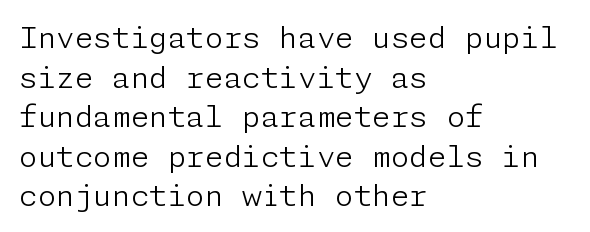
The image shows 30 px light sans-serif type, upright; set left-aligned, normal line spacing (1.32x), normal letter spacing, not underlined; low stroke contrast and a medium x-height.
